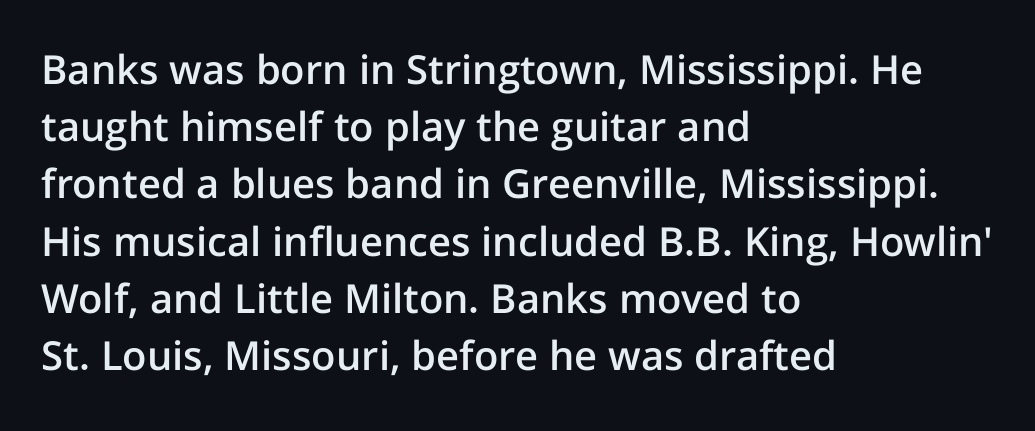
Q: Is the text bold? A: Semi-bold.
Q: Is the text italic (slanted)? A: No, it is upright.
Q: Is the typeface a serif or a sans-serif typeface? A: Sans-serif.
Q: Is the text underlined? A: No.
Q: How is the paragraph aligned? A: Left-aligned.
Q: Is the spacing between letters normal or unusually wide? A: Normal.
Q: Is the spacing between lines tight, normal or loose? A: Normal.
Q: Width (condensed, normal, or wide)? A: Normal.
Q: Stroke contrast? A: Low.
Q: x-height? A: Medium.
Q: Monospaced? A: No.
